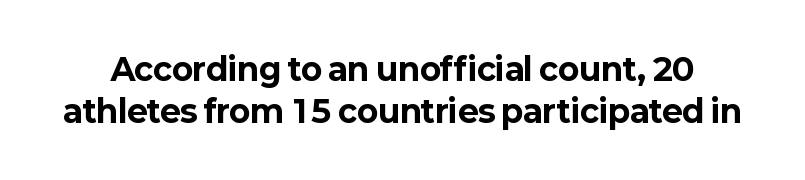
Character widths vary here, with narrow letters taking less room than wide ones. Honestly, the letter spacing is just normal — you wouldn't notice it. The space between consecutive lines is moderate. Decoration check: the copy has no underline. Posture: vertical.
